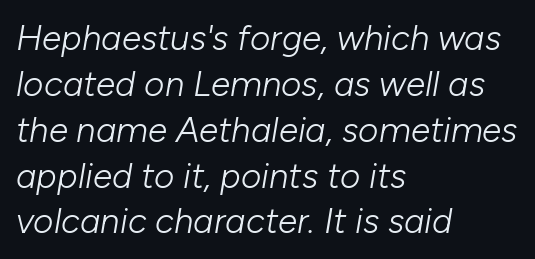
These lines keep a tight, regular rhythm from letter to letter. The lettering tilts uniformly, giving the passage an italic look. Rule under the text: the space is simply empty. The typesetter chose a ragged-right arrangement here. Summary of weight: not heavy and not bold.
